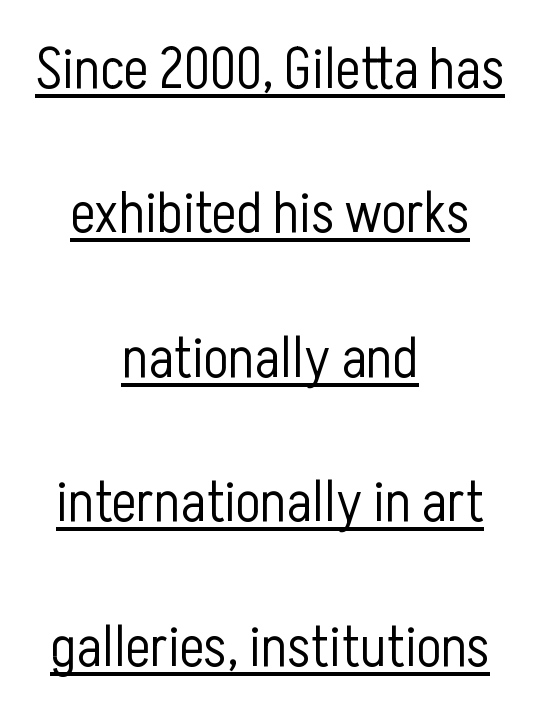
The image shows 58 px light, condensed sans-serif type, upright; set centered, loose line spacing (2.49x), normal letter spacing, underlined; low stroke contrast and a medium x-height.
